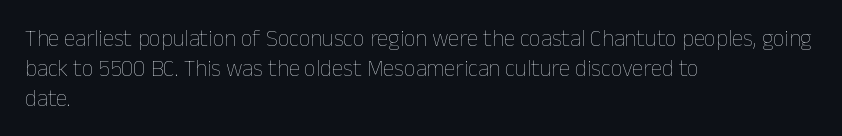
Q: Is the text bold? A: No.
Q: Is the text italic (slanted)? A: No, it is upright.
Q: Is the text underlined? A: No.
Q: How is the paragraph aligned? A: Left-aligned.
Q: Is the spacing between letters normal or unusually wide? A: Normal.
Q: Is the spacing between lines tight, normal or loose? A: Normal.
